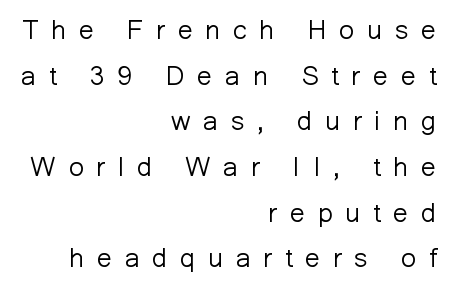
The image shows 27 px text type, upright; set right-aligned, normal line spacing (1.69x), unusually wide letter spacing (+0.47 em), not underlined.
